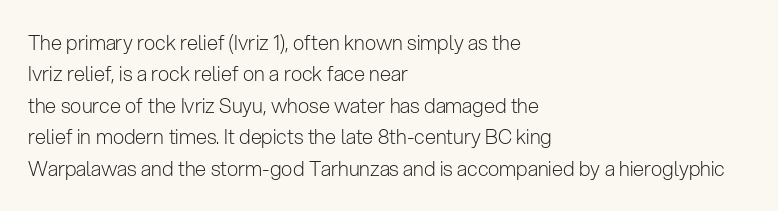
Q: Is the text bold? A: No.
Q: Is the text italic (slanted)? A: No, it is upright.
Q: Is the text underlined? A: No.
Q: How is the paragraph aligned? A: Left-aligned.
Q: Is the spacing between letters normal or unusually wide? A: Normal.
Q: Is the spacing between lines tight, normal or loose? A: Normal.
